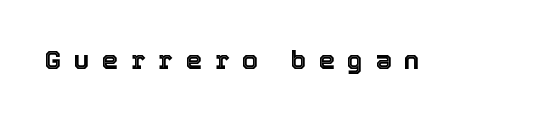
{"italic": "no", "underline": "no", "letter_spacing": "wide", "letter_spacing_em": 0.48, "glyph_px": 26}
